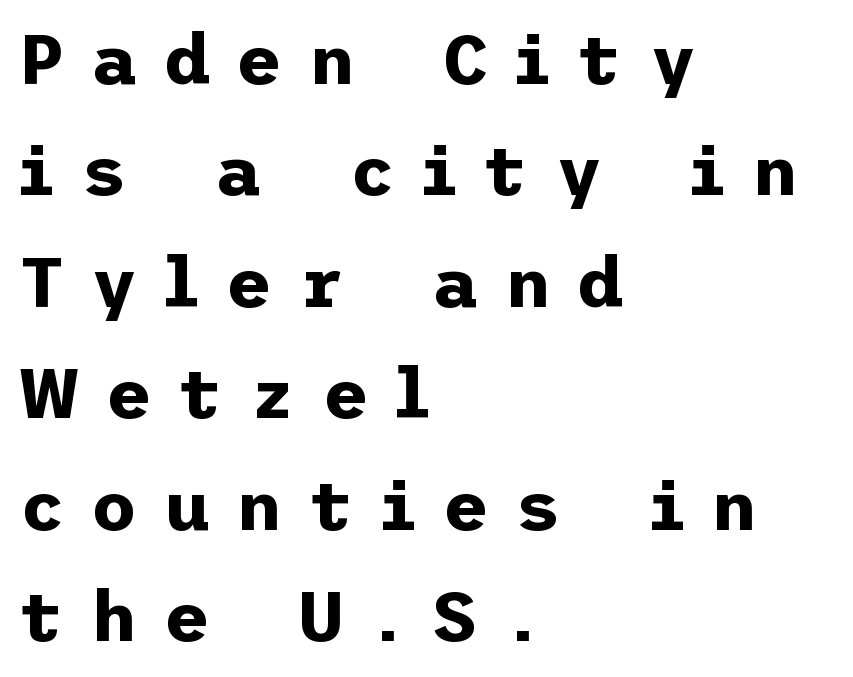
Reading down the block, your eye returns to a fixed left position each line. Emphasis by weight is at full strength: bold. Look at the tracking — it's clearly loosened, letters drifting apart. What kind of face is this? One without serifs — a sans. Regarding leading, the lines here are spaced in the standard way. The font's upright variant was chosen for this text.
